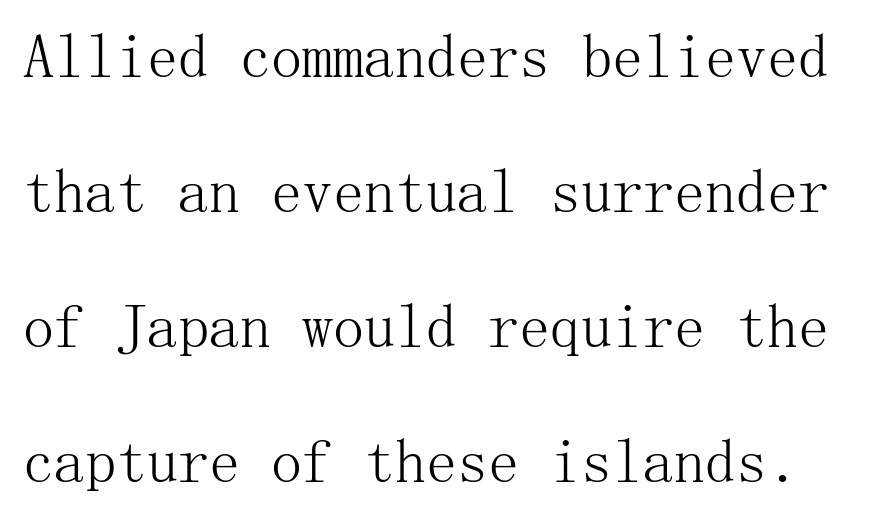
The image shows 62 px light serif type, upright; set loose line spacing (2.18x), normal letter spacing, not underlined; medium stroke contrast and a medium x-height.
